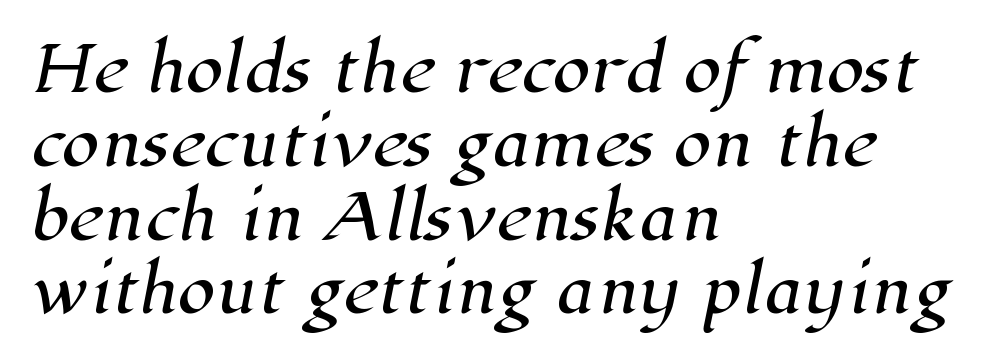
The image shows 61 px serif type; set left-aligned, line spacing 1.21x, normal letter spacing, not underlined; high stroke contrast and a medium x-height.
